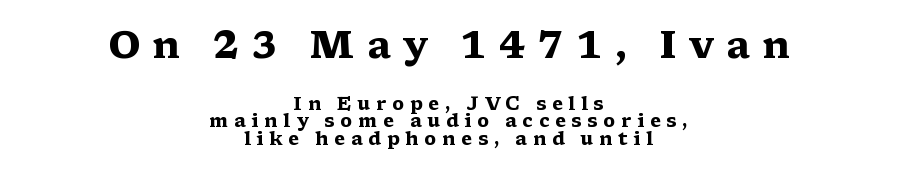
Stroke thickness is high; the sample reads as a true bold. The letters stand straight up with perfectly vertical stems. Tracking here is generous; glyphs stand well apart from one another. Font category for this specimen: serif.
